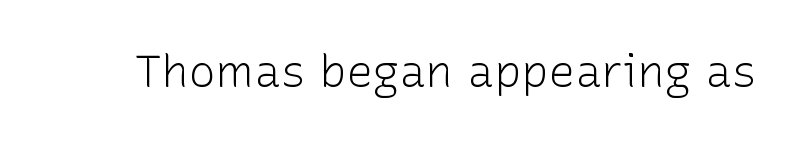
The text was rendered using a sans face with plain stroke endings. Tracking value appears to be zero — textbook default spacing. The cut favours lightness, reaching ordinary text weight at its darkest. This is the regular roman posture of the typeface. Spacing verdict: proportional, widths tailored to each character.
